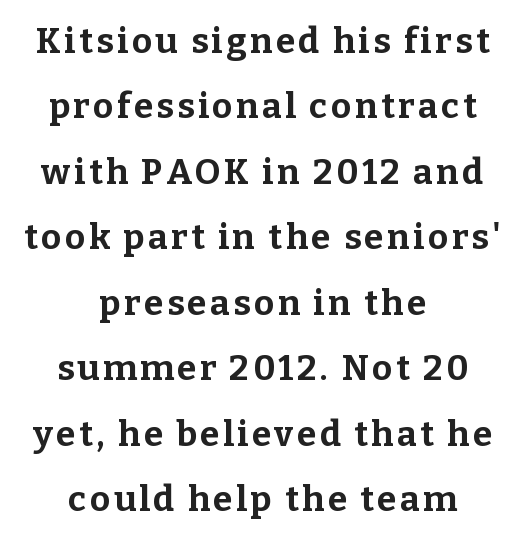
Q: Is the text bold? A: Yes.
Q: Is the text italic (slanted)? A: No, it is upright.
Q: Is the typeface a serif or a sans-serif typeface? A: Serif.
Q: Is the text underlined? A: No.
Q: How is the paragraph aligned? A: Centered.
Q: Width (condensed, normal, or wide)? A: Normal.
Q: Stroke contrast? A: Low.
Q: x-height? A: Medium.
Q: Monospaced? A: No.
